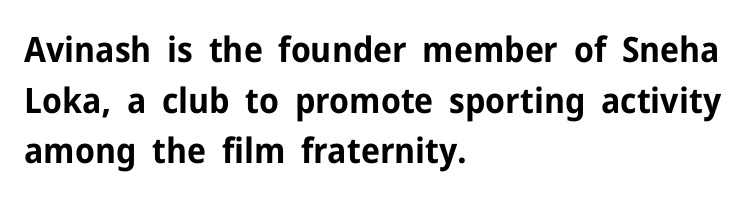
{"serif": "no", "italic": "no", "bold": "yes", "weight": "bold", "width": "normal", "stroke_contrast": "low", "x_height": "medium", "monospaced": "no", "underline": "no", "align": "left", "line_spacing": "normal", "line_spacing_ratio": 1.45, "letter_spacing": "normal", "letter_spacing_em": 0.0, "glyph_px": 35}
